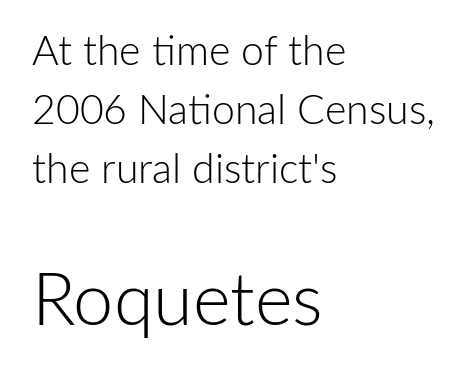
The image shows 72 px light sans-serif type, upright; set left-aligned, normal line spacing (1.44x), normal letter spacing, not underlined; the second (bottom) block is 1.76x larger; low stroke contrast and a medium x-height.
